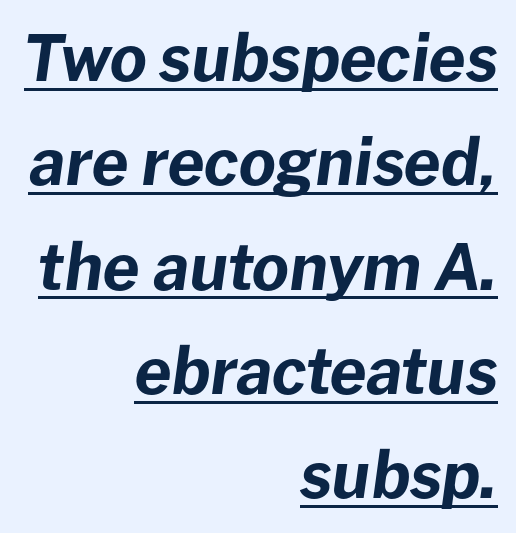
Q: Is the text bold? A: Yes.
Q: Is the text italic (slanted)? A: Yes, it leans right by about 8 degrees.
Q: Is the text underlined? A: Yes.
Q: How is the paragraph aligned? A: Right-aligned.
Q: Is the spacing between letters normal or unusually wide? A: Normal.
Q: Is the spacing between lines tight, normal or loose? A: Normal.
Q: Width (condensed, normal, or wide)? A: Normal.
Q: Stroke contrast? A: Low.
Q: x-height? A: Medium.
Q: Monospaced? A: No.
